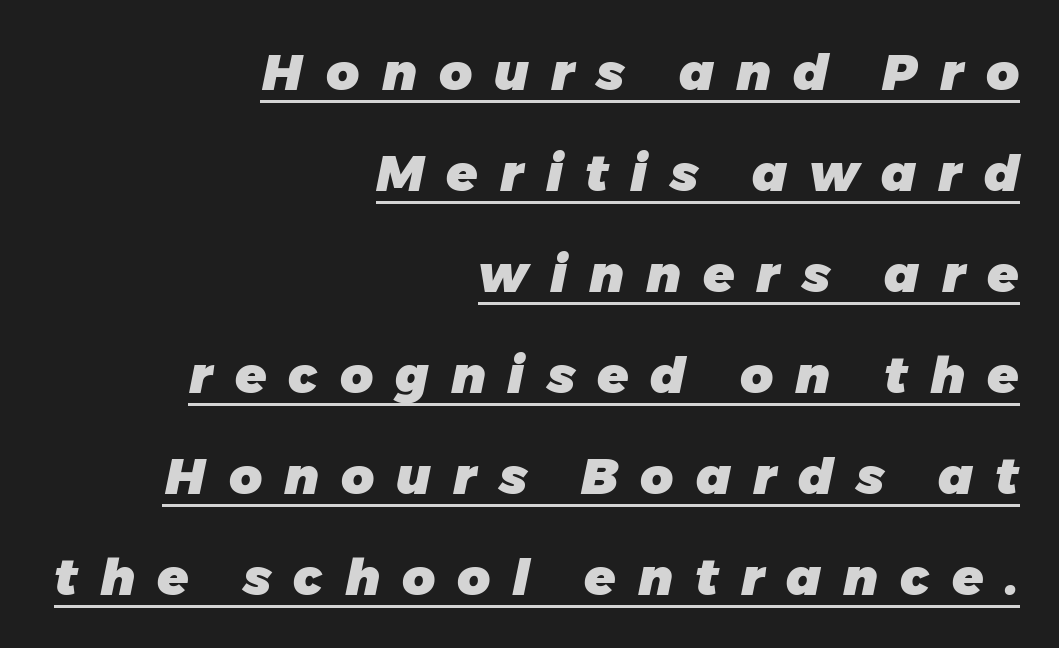
{"italic": "yes", "lean": "right", "slant_degrees": 11, "bold": "yes", "weight": "heavy", "width": "normal", "stroke_contrast": "low", "x_height": "medium", "monospaced": "no", "underline": "yes", "align": "right", "line_spacing": "loose", "line_spacing_ratio": 1.98, "letter_spacing": "wide", "letter_spacing_em": 0.43, "glyph_px": 51}
